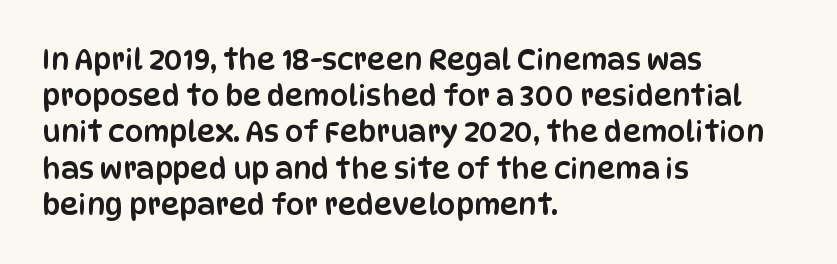
Q: Is the text italic (slanted)? A: No, it is upright.
Q: Is the typeface a serif or a sans-serif typeface? A: Sans-serif.
Q: Is the text underlined? A: No.
Q: How is the paragraph aligned? A: Left-aligned.
Q: Is the spacing between letters normal or unusually wide? A: Normal.
Q: Is the spacing between lines tight, normal or loose? A: Normal.
Q: Width (condensed, normal, or wide)? A: Condensed.
Q: Stroke contrast? A: Low.
Q: x-height? A: Large.
Q: Monospaced? A: No.
